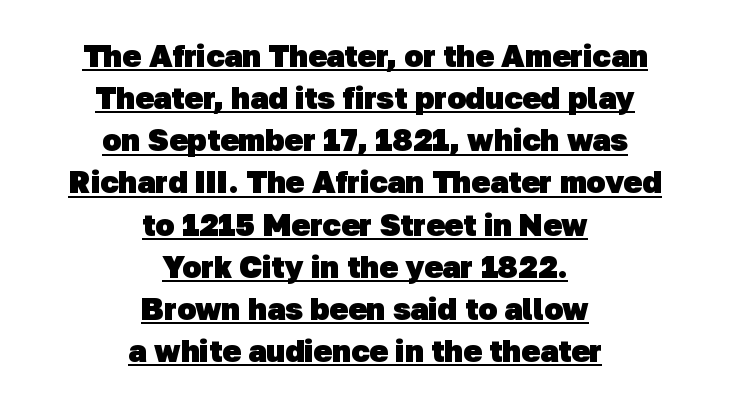
Where is the straight margin? There isn't one; the lines are centered. The letters sit at their default tracking, neither squeezed nor spread. These words are printed bold, with thick strokes throughout. These lines are rendered in a variable-pitch font.
